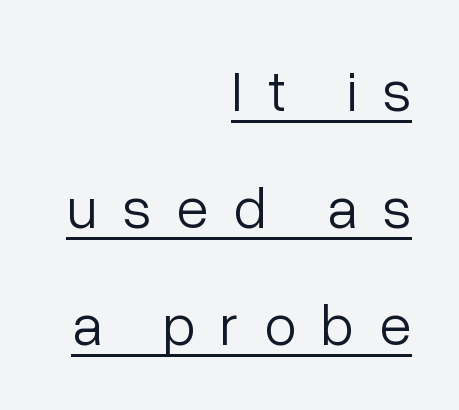
{"serif": "no", "italic": "no", "bold": "no", "weight": "light", "width": "normal", "stroke_contrast": "low", "x_height": "medium", "monospaced": "no", "underline": "yes", "align": "right", "line_spacing": "loose", "line_spacing_ratio": 1.98, "letter_spacing": "wide", "letter_spacing_em": 0.42, "glyph_px": 59}
